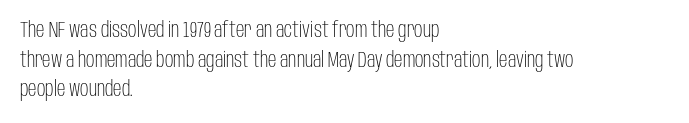
Q: Is the text bold? A: No.
Q: Is the text italic (slanted)? A: No, it is upright.
Q: Is the text underlined? A: No.
Q: How is the paragraph aligned? A: Left-aligned.
Q: Is the spacing between letters normal or unusually wide? A: Normal.
Q: Is the spacing between lines tight, normal or loose? A: Normal.
